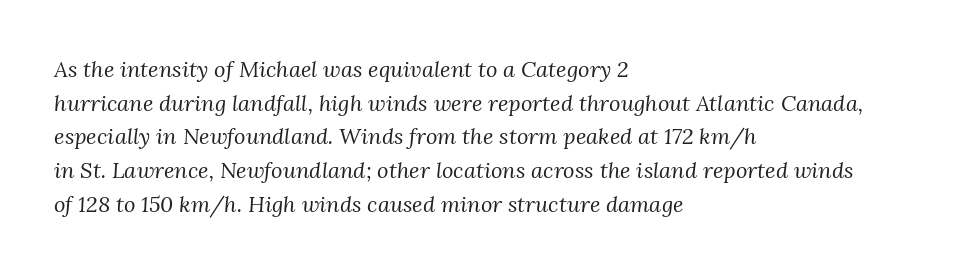
The space beneath each line is pristine and unruled. This rendering leaves character spacing at its baseline value. This sample keeps an unexceptional amount of space between lines. Visually the block forms a straight wall on the left and a jagged coastline on the right.
